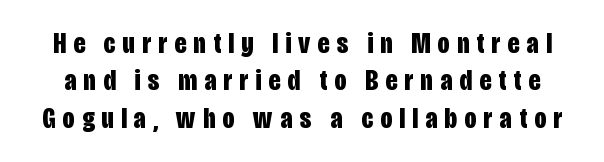
{"serif": "no", "italic": "no", "bold": "yes", "weight": "bold", "width": "condensed", "stroke_contrast": "low", "x_height": "large", "monospaced": "no", "underline": "no", "line_spacing": "normal", "line_spacing_ratio": 1.25, "letter_spacing": "wide", "letter_spacing_em": 0.24, "glyph_px": 30}
